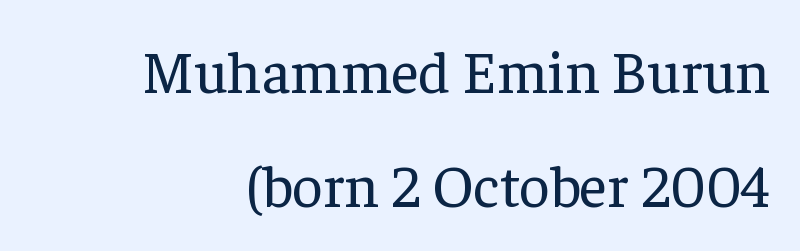
The image shows 60 px regular-weight serif type, upright; set right-aligned, loose line spacing (1.9x), normal letter spacing, not underlined; low stroke contrast and a medium x-height.
